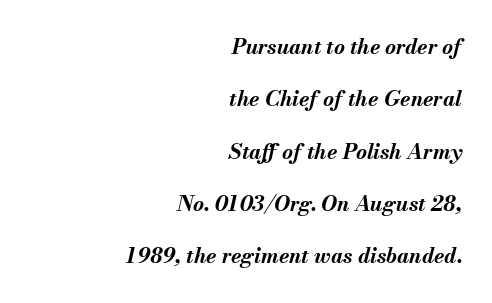
Underlining? Definitely not there. A dark, heavy texture on the line: the type is bold. Horizontal alignment here is rightward, an uncommon choice for prose. This rendering leaves character spacing at its baseline value. What's the leading like? Stretched, with rows far apart. The glyphs look as if they've been sheared to an angle.
